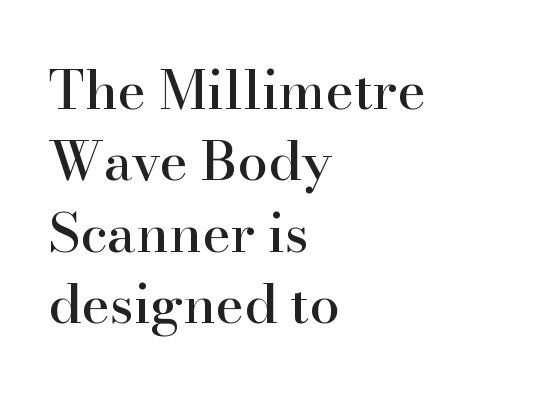
{"serif": "yes", "italic": "no", "width": "normal", "stroke_contrast": "high", "x_height": "small", "monospaced": "no", "underline": "no", "align": "left", "line_spacing": "normal", "line_spacing_ratio": 1.32, "letter_spacing": "normal", "letter_spacing_em": 0.0, "glyph_px": 54}
